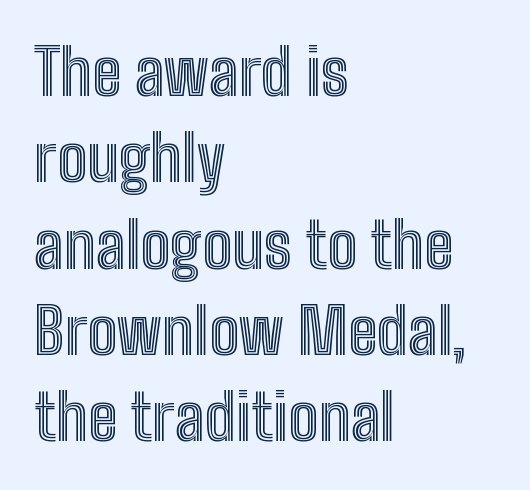
{"italic": "no", "width": "condensed", "x_height": "medium", "monospaced": "no", "underline": "no", "align": "left", "line_spacing": "normal", "line_spacing_ratio": 1.37, "letter_spacing": "normal", "letter_spacing_em": 0.0, "glyph_px": 63}
